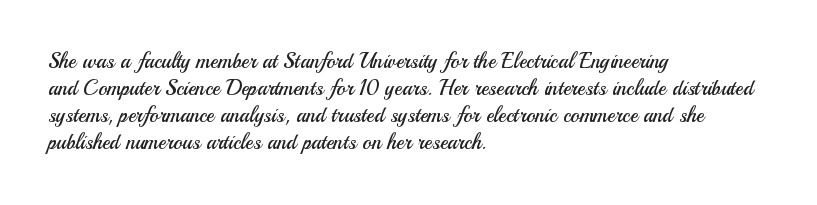
The image shows 21 px text type; set left-aligned, normal line spacing (1.29x), normal letter spacing, not underlined.
